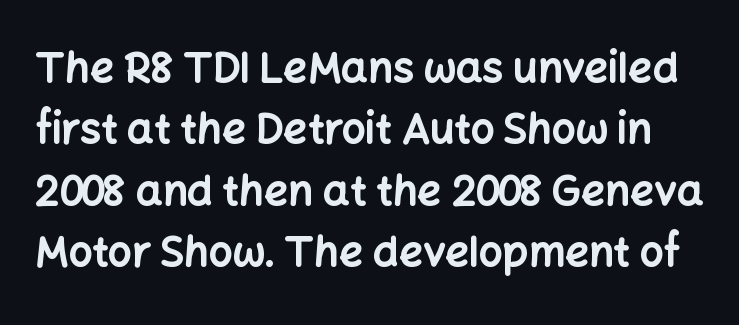
{"serif": "no", "italic": "no", "bold": "yes", "weight": "bold", "width": "normal", "stroke_contrast": "low", "x_height": "medium", "monospaced": "no", "underline": "no", "line_spacing": "normal", "line_spacing_ratio": 1.46, "letter_spacing": "normal", "letter_spacing_em": 0.0, "glyph_px": 42}
